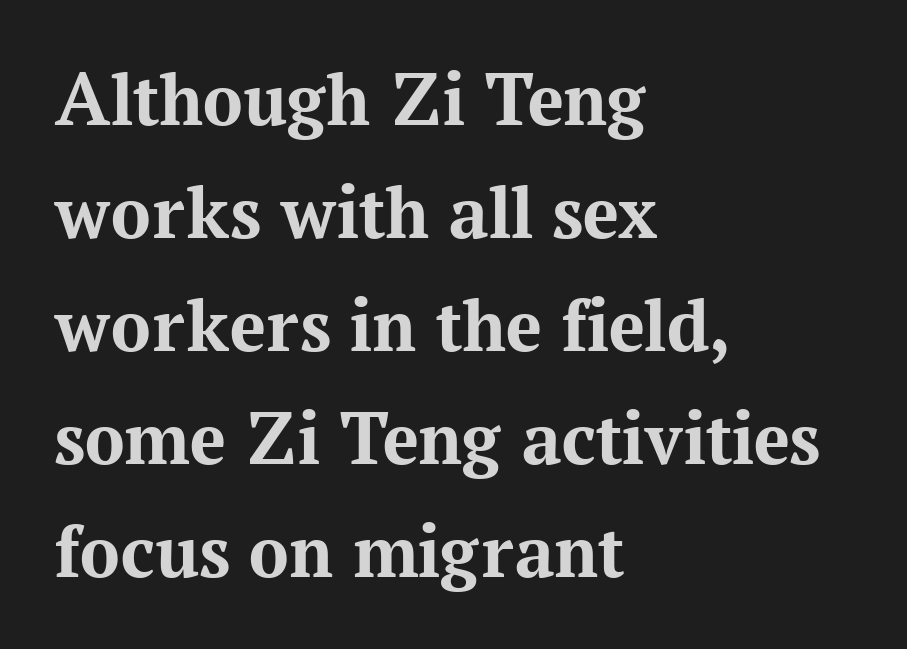
Default kerning and tracking; the words read as compact shapes. Regarding leading, the lines here are spaced in the standard way. Look at the bottom of the vertical strokes: they flare into serifs here. Each letter keeps its own natural width here, so spacing adapts to shape. Look at the stroke-to-counter ratio: heavy, a bold. The lines are quadded left.
